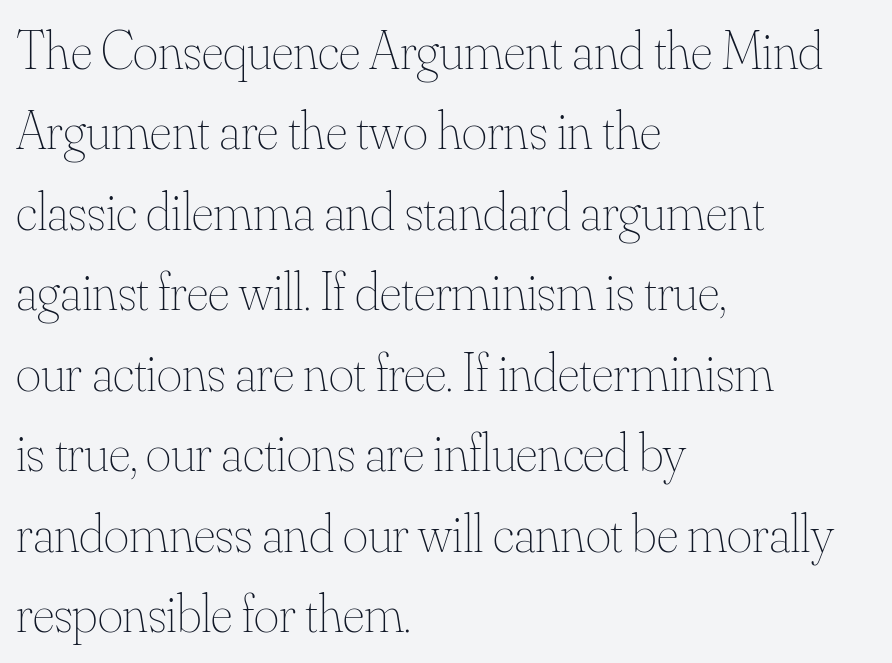
Each stroke keeps to a modest, everyday thickness or less. When letters stand straight like this, we call the style roman or upright. Unmarked baselines from the first word to the last. Summary of vertical rhythm: regular, with standard interline spacing. Which margin do the lines hug? The left one — the right edge is uneven. Note the varied advance widths — an 'i' is clearly narrower than an 'm'.
